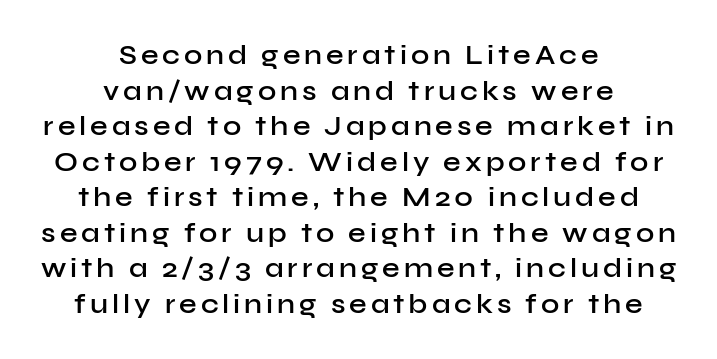
A semibold gives these letters moderate extra thickness, short of bold. Check the space under the baseline: it is left empty. Centered paragraph, ragged on both sides. Does the type have serifs? No, each stem ends abruptly. Nope, not italic — everything's standing straight. The face used here is proportionally spaced, like ordinary book or web type.
